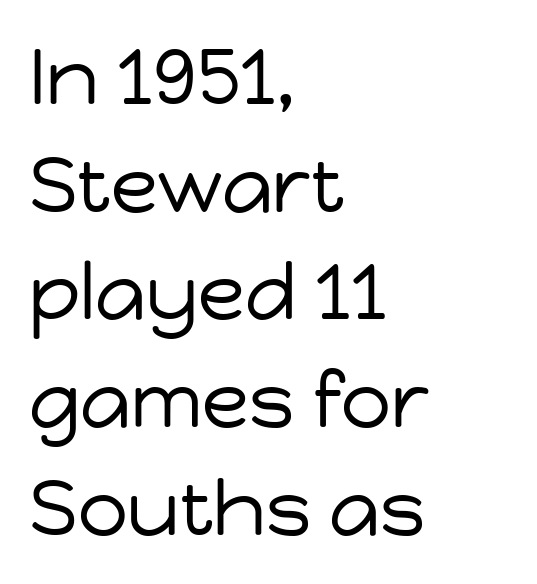
You could not count columns in this text — the font is proportionally spaced. This sample uses an upright cut, with every glyph sitting square on the baseline. Check the space under the baseline: it is left empty. All the whitespace from short lines collects on the right. Characters follow at the spacing the type designer built in.
